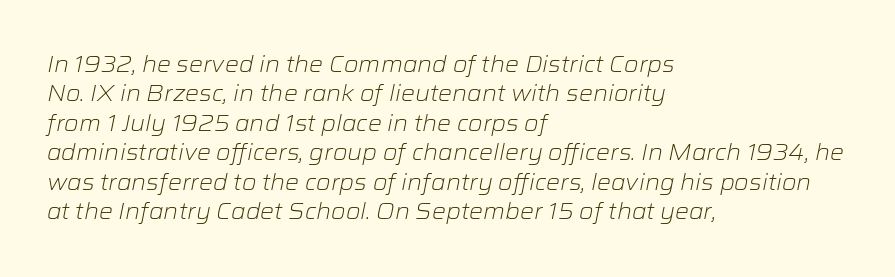
{"italic": "yes", "lean": "right", "slant_degrees": 12, "bold": "no", "underline": "no", "align": "left", "line_spacing": "normal", "line_spacing_ratio": 1.34, "letter_spacing": "normal", "letter_spacing_em": 0.0, "glyph_px": 22}
